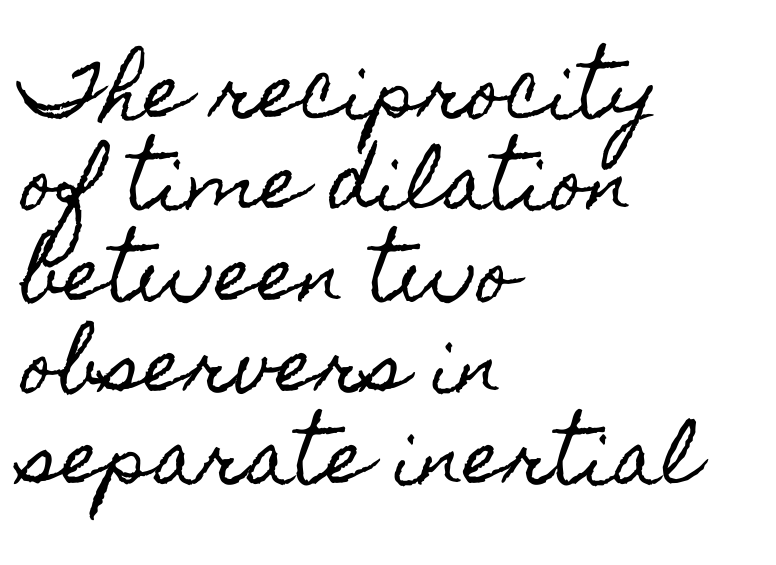
{"width": "condensed", "x_height": "small", "monospaced": "no", "underline": "no", "align": "left", "line_spacing": "normal", "line_spacing_ratio": 1.27, "letter_spacing": "normal", "letter_spacing_em": 0.0, "glyph_px": 72}
